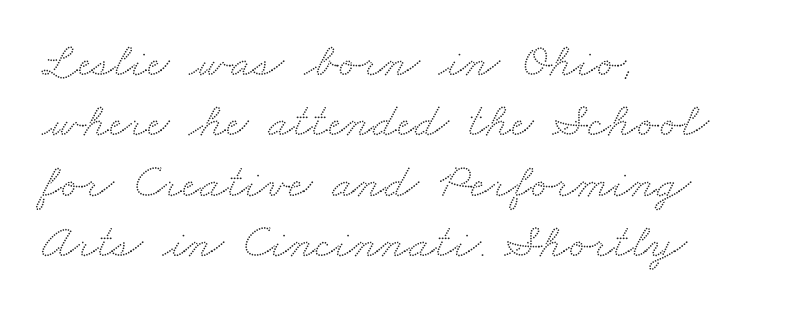
{"serif": "yes", "width": "wide", "stroke_contrast": "medium", "x_height": "small", "monospaced": "no", "underline": "no", "align": "left", "line_spacing_ratio": 1.23, "letter_spacing": "normal", "letter_spacing_em": 0.0, "glyph_px": 49}
